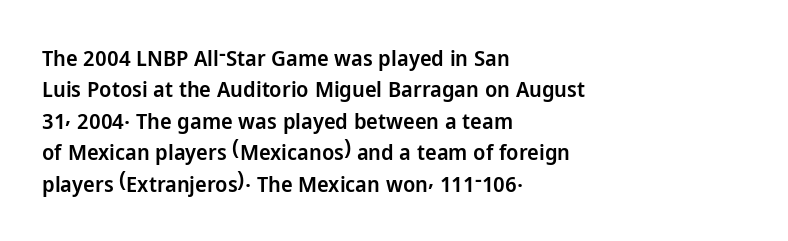
Successive baselines arrive at the customary interval. Horizontally, the lines are justified to the leading edge only. Short note: letters normally spaced. Emphasis by weight is partial: semibold. The gap between lines stays unmarked. Ordinary non-slanted type is in use.
